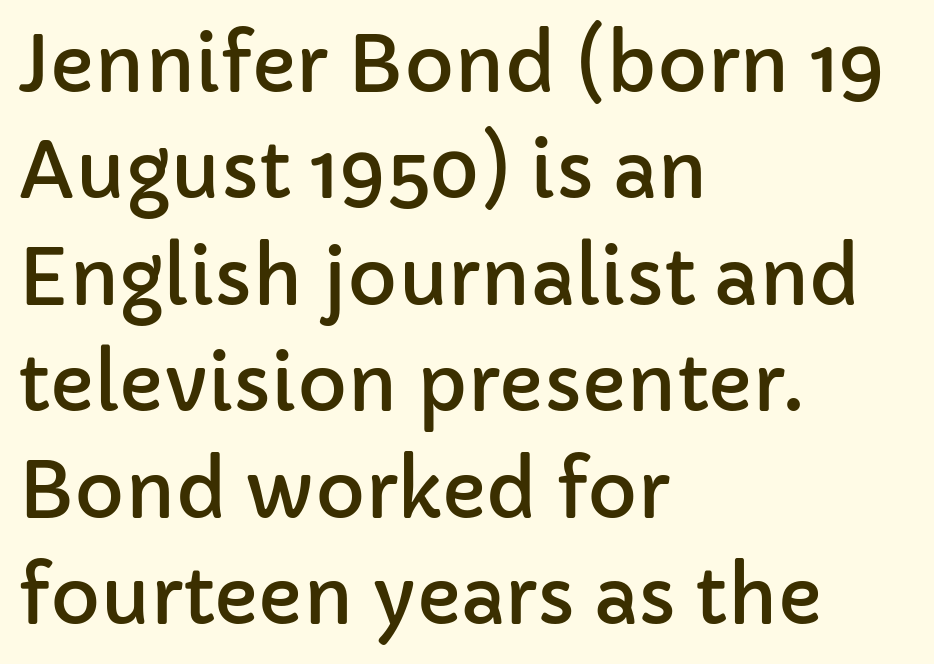
{"serif": "no", "italic": "no", "width": "normal", "stroke_contrast": "low", "x_height": "medium", "monospaced": "no", "underline": "no", "align": "left", "line_spacing": "normal", "line_spacing_ratio": 1.4, "letter_spacing": "normal", "letter_spacing_em": 0.0, "glyph_px": 76}
